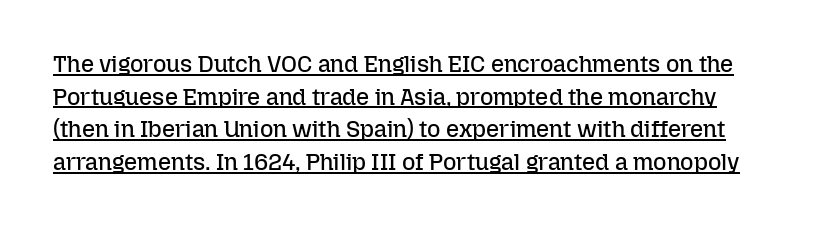
The image shows 23 px text type, upright; set normal line spacing (1.42x), normal letter spacing, underlined.
